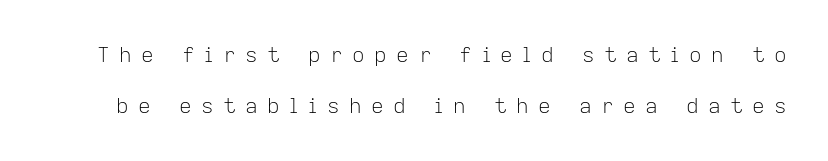
Q: Is the text bold? A: No.
Q: Is the text italic (slanted)? A: No, it is upright.
Q: Is the text underlined? A: No.
Q: Is the spacing between letters normal or unusually wide? A: Unusually wide.
Q: Is the spacing between lines tight, normal or loose? A: Loose.
